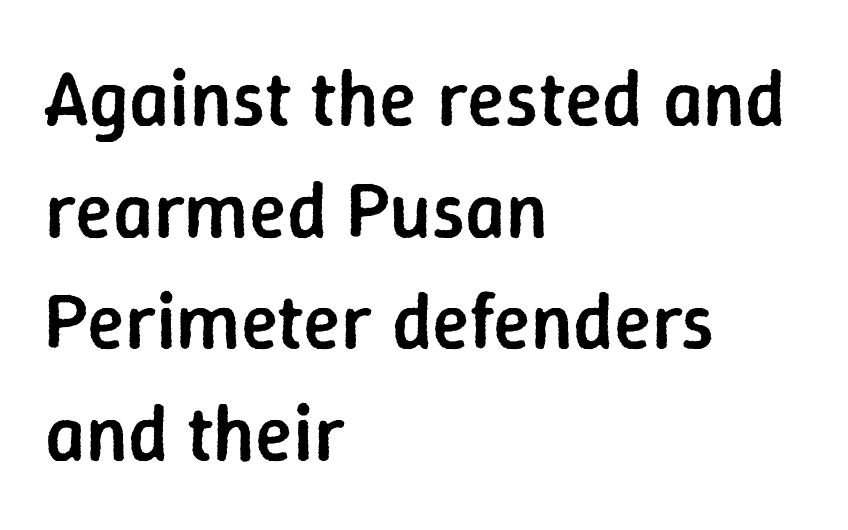
Varying glyph widths throughout — classic text-font behaviour. This is the in-between weight designers call semibold or demi. Descenders hang freely into open space. Observe the absence of serifs on each vertical stroke in this sample. Leading matches the norm, producing a regular column.
